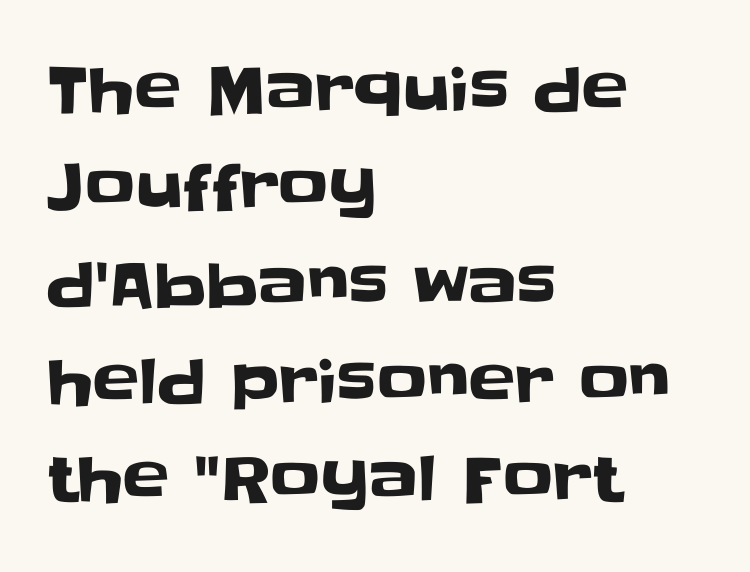
A classic flush-left, rag-right setting is used for this passage. The letters advance in unequal steps, a hallmark of proportional type. It's the straight-up-and-down kind of type. The glyphs in this specimen are sans serif. Leading: standard. Beneath every word, the page is bare.
